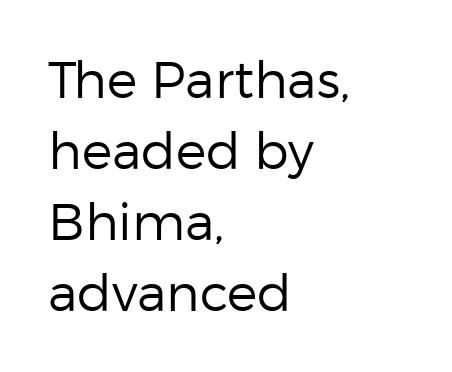
{"serif": "no", "italic": "no", "bold": "no", "weight": "regular", "width": "normal", "stroke_contrast": "low", "x_height": "medium", "monospaced": "no", "underline": "no", "align": "left", "line_spacing": "normal", "line_spacing_ratio": 1.39, "letter_spacing": "normal", "letter_spacing_em": 0.0, "glyph_px": 51}
